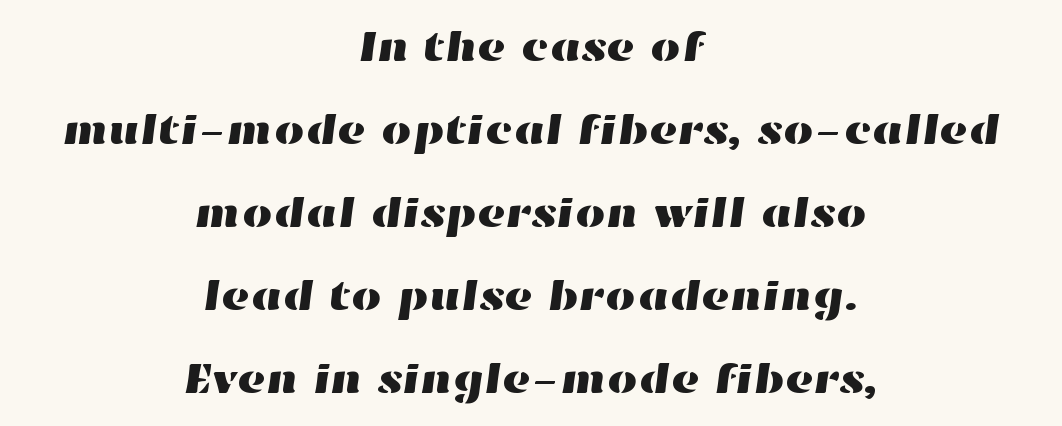
{"width": "wide", "stroke_contrast": "high", "x_height": "medium", "monospaced": "no", "underline": "no", "align": "center", "line_spacing": "loose", "line_spacing_ratio": 1.93, "letter_spacing": "normal", "letter_spacing_em": 0.0, "glyph_px": 43}
